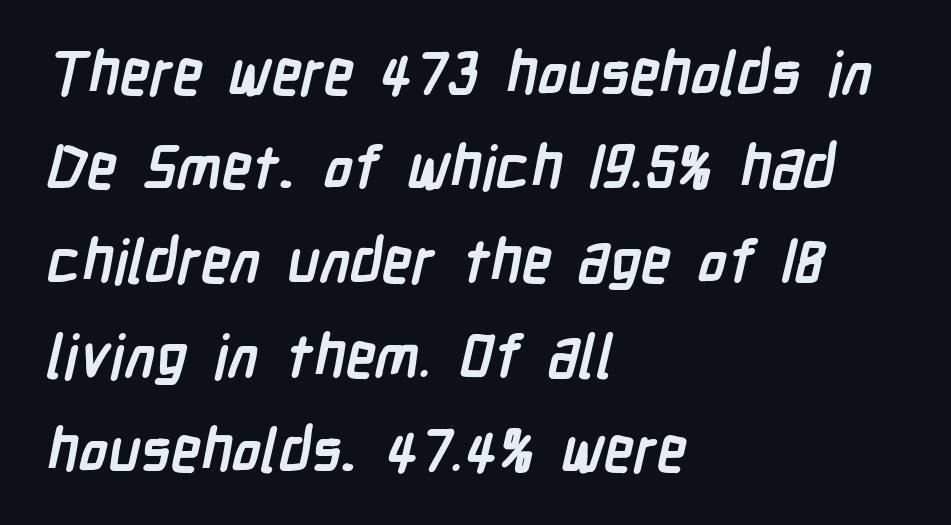
Q: Is the text bold? A: Yes.
Q: Is the typeface a serif or a sans-serif typeface? A: Sans-serif.
Q: Is the text underlined? A: No.
Q: How is the paragraph aligned? A: Left-aligned.
Q: Is the spacing between letters normal or unusually wide? A: Normal.
Q: Is the spacing between lines tight, normal or loose? A: Normal.
Q: Width (condensed, normal, or wide)? A: Condensed.
Q: Stroke contrast? A: Low.
Q: x-height? A: Medium.
Q: Monospaced? A: No.
